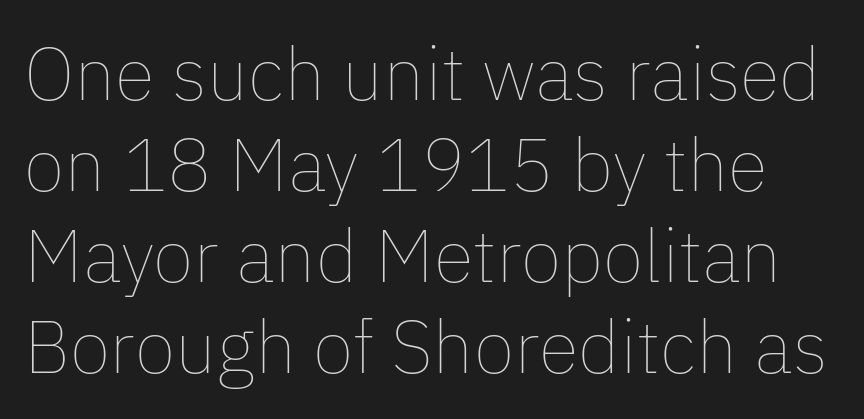
{"italic": "no", "bold": "no", "weight": "thin", "width": "normal", "stroke_contrast": "low", "x_height": "medium", "monospaced": "no", "underline": "no", "line_spacing_ratio": 1.23, "letter_spacing": "normal", "letter_spacing_em": 0.0, "glyph_px": 74}
